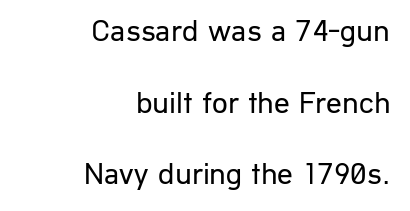
Character widths vary here, with narrow letters taking less room than wide ones. The space beneath each line is pristine and unruled. To sum up the face: it is a sans, with no serifs. The lettering holds an erect, upright posture throughout. Successive baselines arrive slowly, with a big drop between each.
